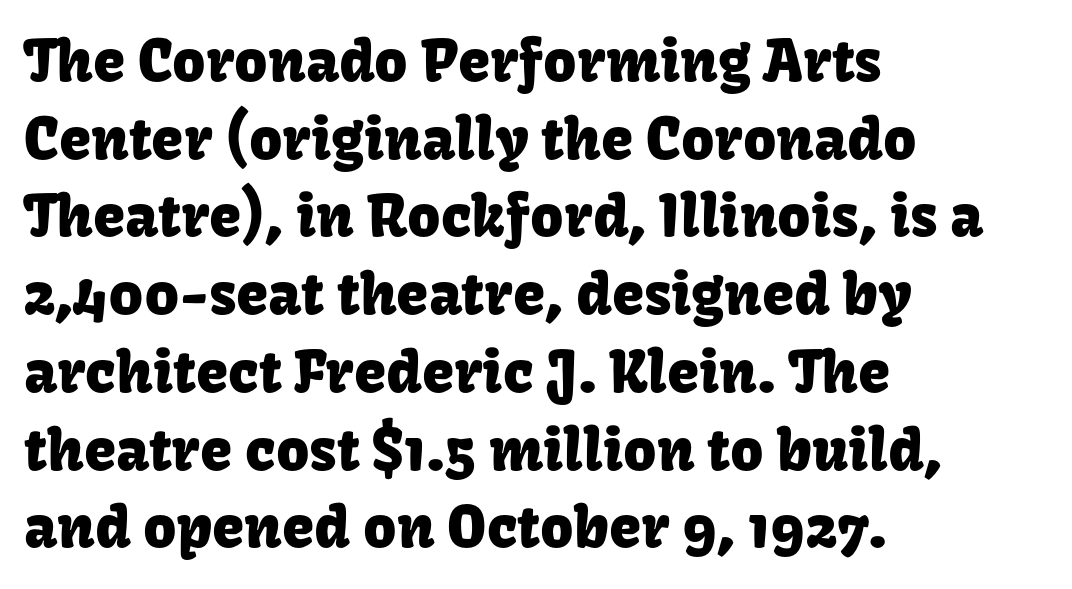
{"serif": "no", "italic": "no", "width": "normal", "stroke_contrast": "low", "x_height": "medium", "monospaced": "no", "underline": "no", "align": "left", "line_spacing": "normal", "line_spacing_ratio": 1.34, "letter_spacing": "normal", "letter_spacing_em": 0.0, "glyph_px": 58}
